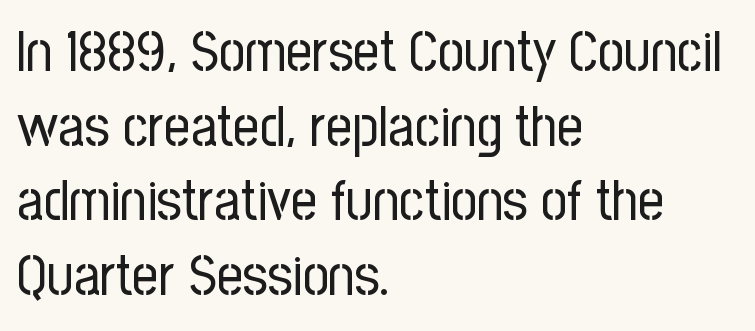
The image shows 57 px regular-weight, condensed sans-serif type, upright; set left-aligned, normal line spacing (1.31x), normal letter spacing, not underlined; low stroke contrast and a medium x-height.
